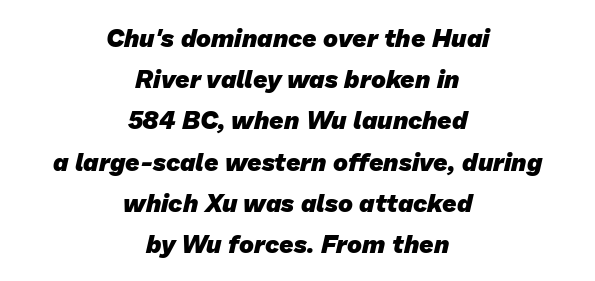
A typesetter would call this zero additional tracking. Is the type bold? Yes — the strokes are clearly thick and heavy. Rule under the text: the space is simply empty. Caption: multi-line text, centered on the measure. Students, observe: this is what conventionally led text looks like.
